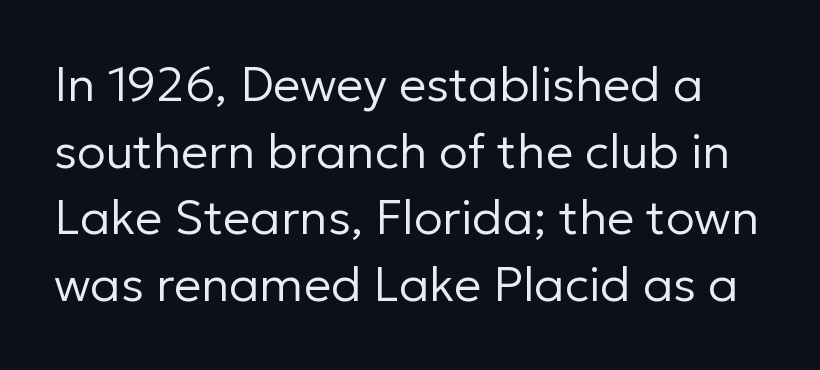
Q: Is the text bold? A: No.
Q: Is the text italic (slanted)? A: No, it is upright.
Q: Is the typeface a serif or a sans-serif typeface? A: Sans-serif.
Q: Is the text underlined? A: No.
Q: Is the spacing between letters normal or unusually wide? A: Normal.
Q: Is the spacing between lines tight, normal or loose? A: Normal.
Q: Width (condensed, normal, or wide)? A: Normal.
Q: Stroke contrast? A: Low.
Q: x-height? A: Medium.
Q: Monospaced? A: No.
